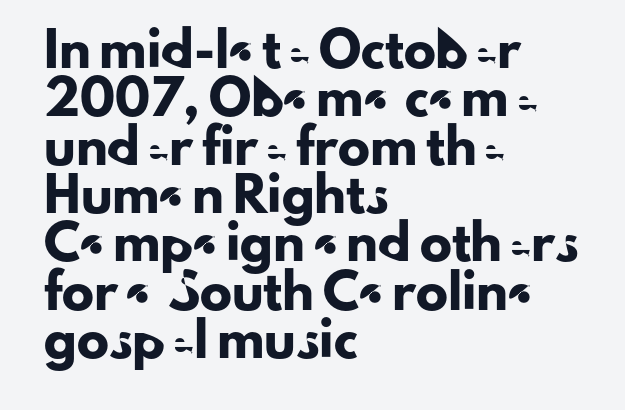
Q: Is the text italic (slanted)? A: No, it is upright.
Q: Is the typeface a serif or a sans-serif typeface? A: Sans-serif.
Q: Is the text underlined? A: No.
Q: How is the paragraph aligned? A: Left-aligned.
Q: Is the spacing between letters normal or unusually wide? A: Normal.
Q: Is the spacing between lines tight, normal or loose? A: Normal.
Q: Width (condensed, normal, or wide)? A: Normal.
Q: Stroke contrast? A: Low.
Q: x-height? A: Small.
Q: Monospaced? A: No.
